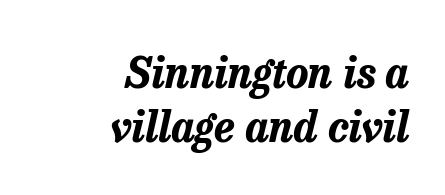
The specimen reads as italic at a glance. Letter spacing: default. Leading: standard. Character widths vary here, with narrow letters taking less room than wide ones. The sample has been set heavy, in full bold. Decoration check: the copy has no underline.
